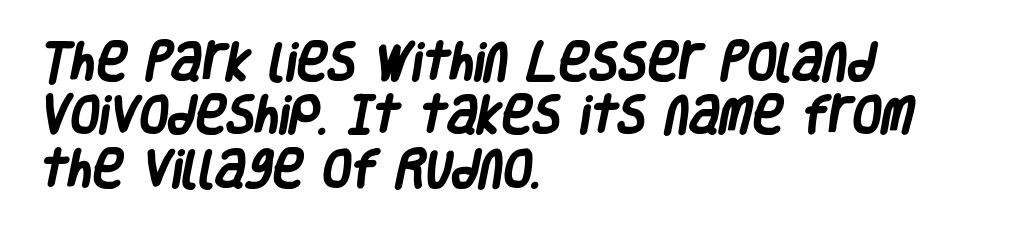
{"serif": "no", "bold": "yes", "weight": "heavy", "width": "condensed", "stroke_contrast": "low", "x_height": "large", "monospaced": "no", "underline": "no", "align": "left", "line_spacing": "normal", "line_spacing_ratio": 1.27, "letter_spacing": "normal", "letter_spacing_em": 0.0, "glyph_px": 42}
